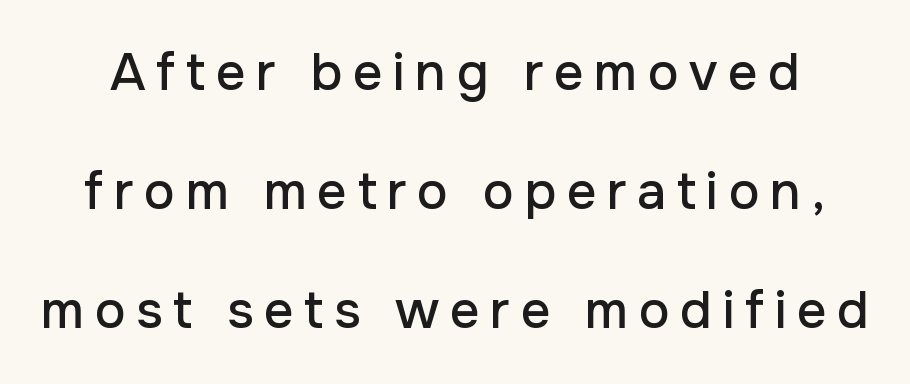
Q: Is the text italic (slanted)? A: No, it is upright.
Q: Is the typeface a serif or a sans-serif typeface? A: Sans-serif.
Q: Is the text underlined? A: No.
Q: Is the spacing between letters normal or unusually wide? A: Unusually wide.
Q: Is the spacing between lines tight, normal or loose? A: Loose.
Q: Width (condensed, normal, or wide)? A: Normal.
Q: Stroke contrast? A: Low.
Q: x-height? A: Medium.
Q: Monospaced? A: No.
